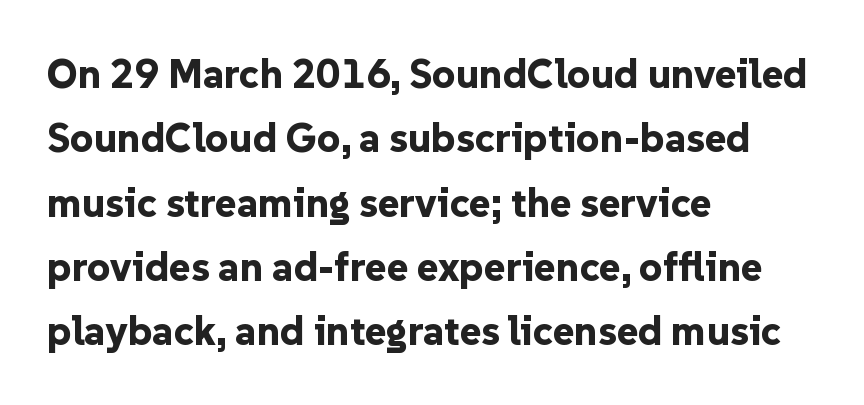
The image shows 41 px bold sans-serif type, upright; set left-aligned, normal line spacing (1.57x), normal letter spacing, not underlined; low stroke contrast and a medium x-height.
